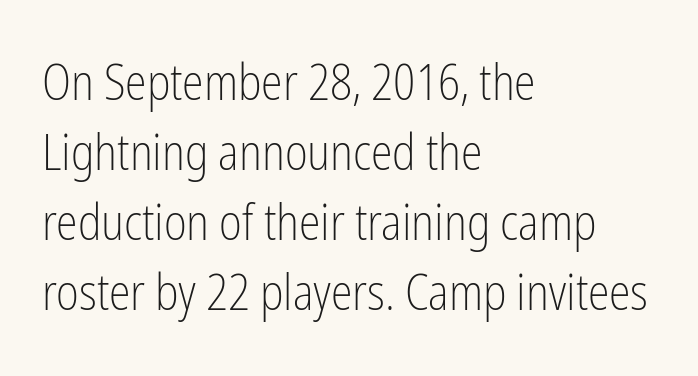
{"serif": "no", "italic": "no", "bold": "no", "weight": "light", "width": "condensed", "stroke_contrast": "low", "x_height": "medium", "monospaced": "no", "underline": "no", "align": "left", "line_spacing": "normal", "line_spacing_ratio": 1.43, "letter_spacing": "normal", "letter_spacing_em": 0.0, "glyph_px": 49}
